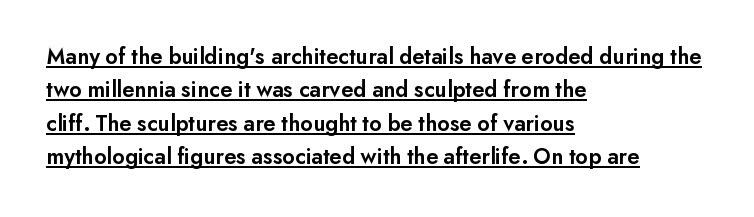
Q: Is the text bold? A: Semi-bold.
Q: Is the text italic (slanted)? A: No, it is upright.
Q: Is the text underlined? A: Yes.
Q: How is the paragraph aligned? A: Left-aligned.
Q: Is the spacing between letters normal or unusually wide? A: Normal.
Q: Is the spacing between lines tight, normal or loose? A: Normal.
